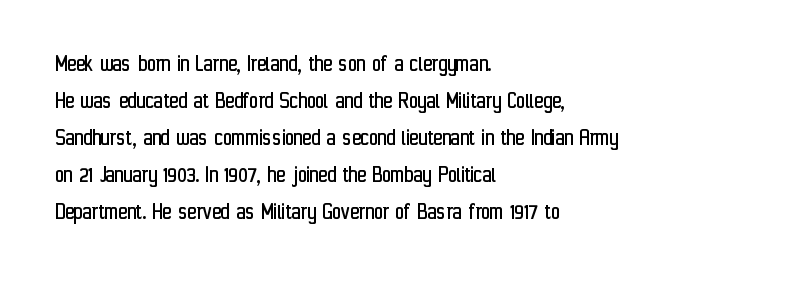
The image shows 24 px text type, upright; set left-aligned, normal line spacing (1.54x), normal letter spacing, not underlined.
